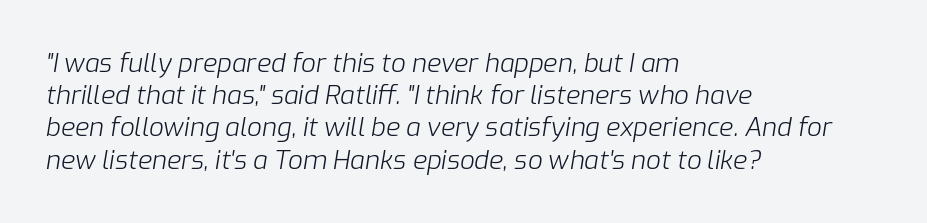
{"italic": "yes", "lean": "right", "slant_degrees": 9, "bold": "no", "underline": "no", "align": "left", "line_spacing_ratio": 1.24, "letter_spacing": "normal", "letter_spacing_em": 0.0, "glyph_px": 26}
